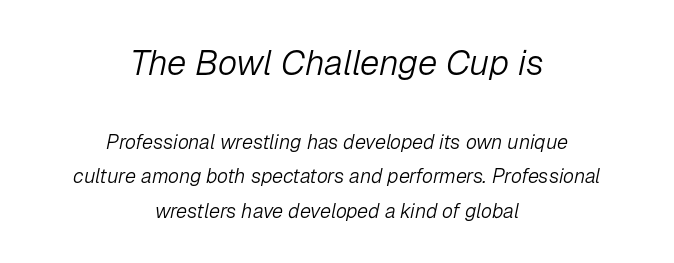
The image shows 35 px light type, italic (leaning right); set centered, line spacing 1.73x, normal letter spacing, not underlined; the first (top) block is 1.75x larger; low stroke contrast and a medium x-height.
